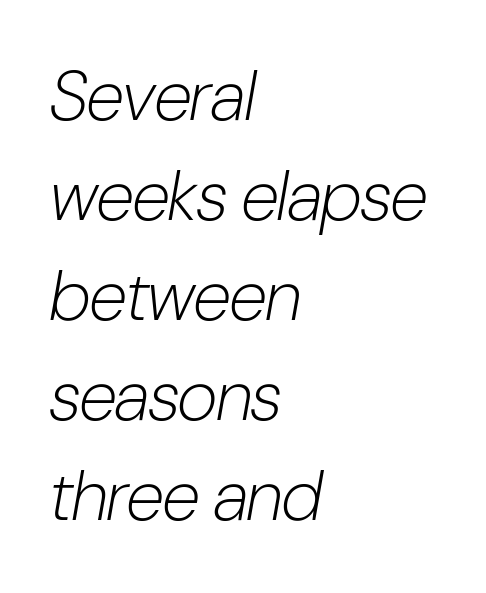
{"italic": "yes", "lean": "right", "slant_degrees": 10, "bold": "no", "weight": "light", "width": "condensed", "stroke_contrast": "low", "x_height": "medium", "monospaced": "no", "underline": "no", "align": "left", "line_spacing": "normal", "line_spacing_ratio": 1.43, "letter_spacing": "normal", "letter_spacing_em": 0.0, "glyph_px": 70}
